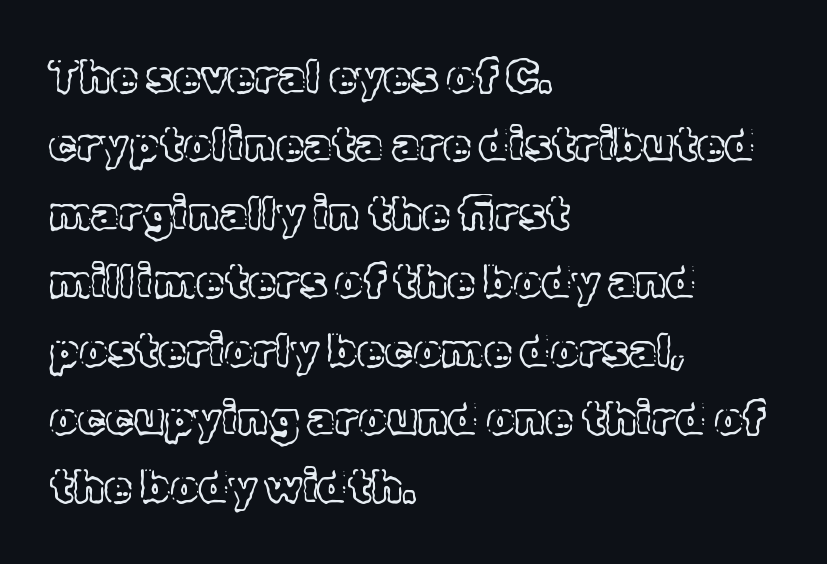
The passage shown has conventional tracking throughout. Do the letters lean? They stand straight. Looks like regular typesetting: each glyph gets only the width it needs. The typesetter chose a ragged-right arrangement here. Rows of type keep a routine distance in the vertical direction.
